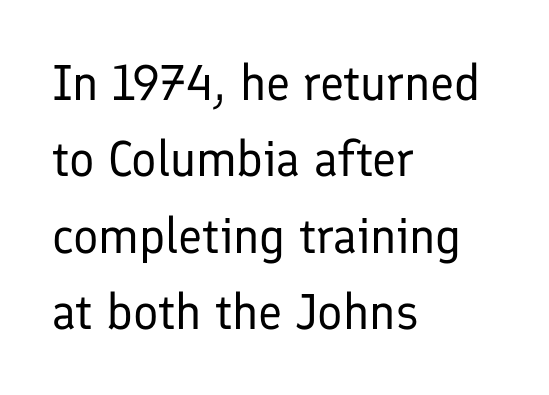
{"serif": "no", "italic": "no", "bold": "no", "weight": "regular", "width": "normal", "stroke_contrast": "low", "x_height": "medium", "monospaced": "no", "underline": "no", "align": "left", "line_spacing": "normal", "line_spacing_ratio": 1.53, "letter_spacing": "normal", "letter_spacing_em": 0.0, "glyph_px": 50}
